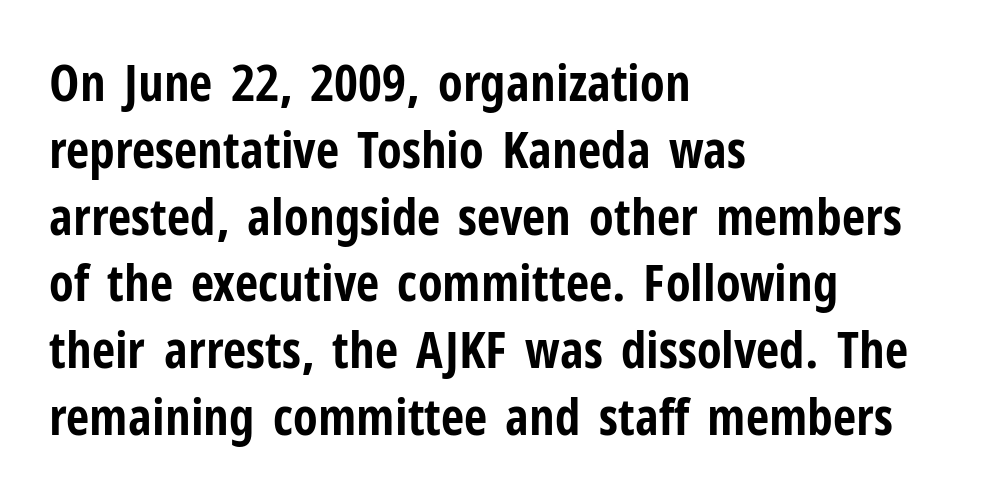
Q: Is the text bold? A: Yes.
Q: Is the text italic (slanted)? A: No, it is upright.
Q: Is the typeface a serif or a sans-serif typeface? A: Sans-serif.
Q: Is the text underlined? A: No.
Q: How is the paragraph aligned? A: Left-aligned.
Q: Is the spacing between letters normal or unusually wide? A: Normal.
Q: Is the spacing between lines tight, normal or loose? A: Normal.
Q: Width (condensed, normal, or wide)? A: Condensed.
Q: Stroke contrast? A: Low.
Q: x-height? A: Medium.
Q: Monospaced? A: No.
